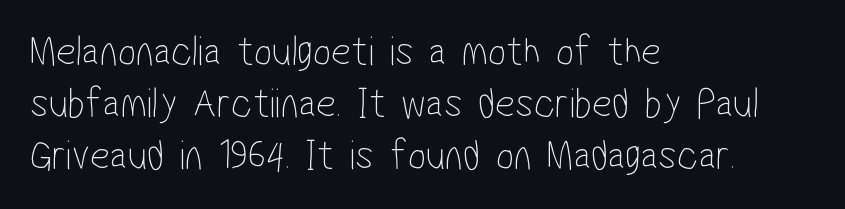
I'd call this a sans setting — the letters go barefoot. The letters advance in unequal steps, a hallmark of proportional type. Is the type heavy? It reads as light-to-regular instead. No extra tracking has been applied to these lines. Alignment: flush left.
